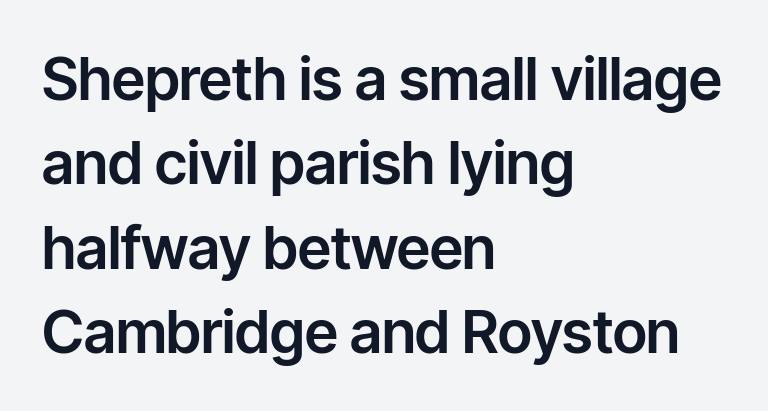
The image shows 59 px sans-serif type, upright; set left-aligned, normal line spacing (1.43x), normal letter spacing, not underlined; low stroke contrast and a medium x-height.
